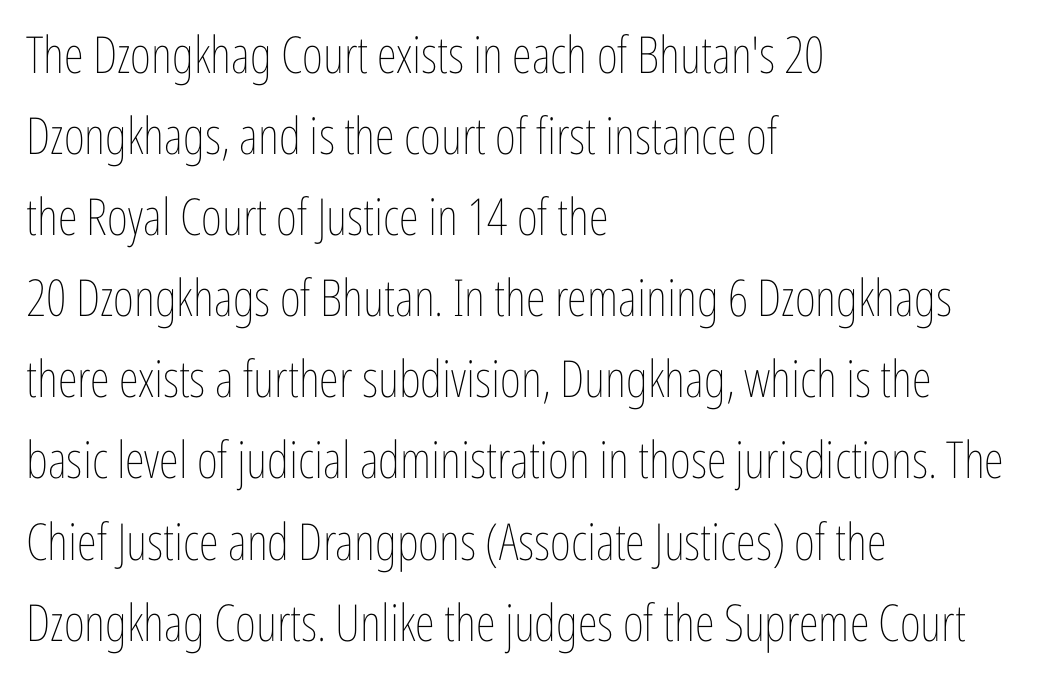
{"italic": "no", "bold": "no", "weight": "thin", "width": "condensed", "stroke_contrast": "low", "x_height": "medium", "monospaced": "no", "underline": "no", "align": "left", "line_spacing": "normal", "line_spacing_ratio": 1.59, "letter_spacing": "normal", "letter_spacing_em": 0.0, "glyph_px": 51}
